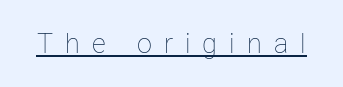
Looks like someone drew a line under every word here. Substantial extra tracking has been applied to these lines. Ink coverage per letter is moderate at most. The lettering holds an erect, upright posture throughout.
